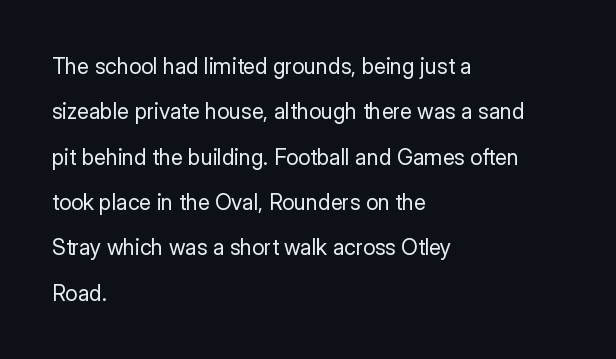
The image shows 22 px text type, upright; set left-aligned, loose line spacing (2.06x), normal letter spacing, not underlined.
